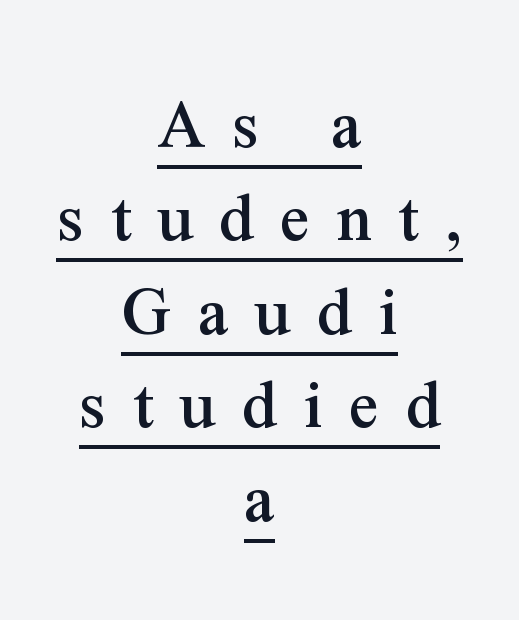
The image shows 73 px serif type, upright; set centered, normal line spacing (1.28x), unusually wide letter spacing (+0.37 em), underlined; medium stroke contrast and a medium x-height.
